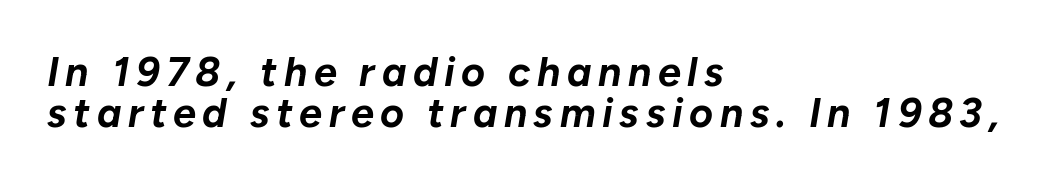
The image shows 41 px bold type, italic (leaning right); set left-aligned, tight line spacing (1.01x), not underlined; low stroke contrast and a medium x-height.
